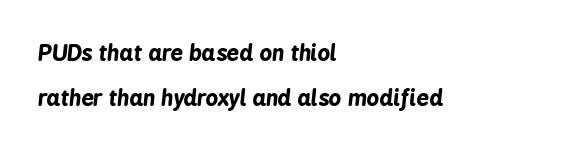
Bold? Absolutely — the strokes are thick and heavy. These lines stand farther apart than default settings would place them. Between one letter and the next there's only the usual sliver of space. These lines are set flush left with a ragged right edge. There's an unmistakable incline to the writing here.
